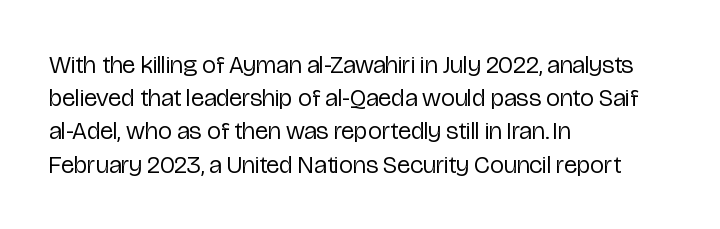
These lines sit exactly where default settings would place them. Decoration check: the copy has no underline. The typeface has the unassuming heft of standard copy or less. Horizontal alignment here is leftward, the default for most running prose.
